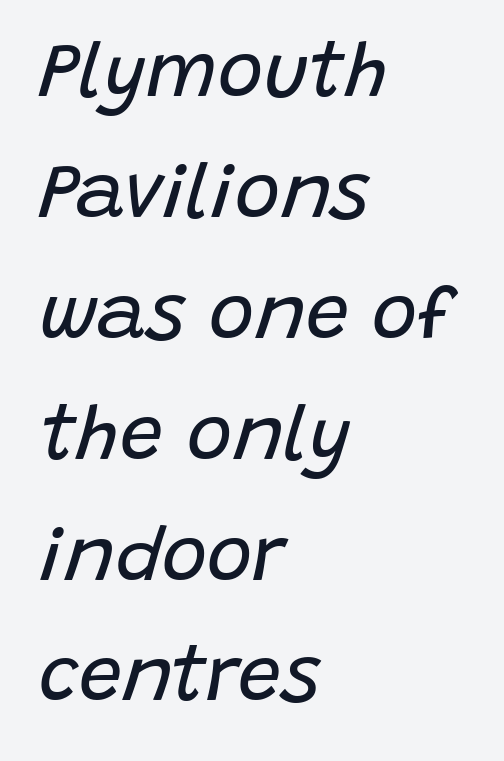
{"italic": "yes", "lean": "right", "slant_degrees": 15, "bold": "no", "weight": "regular", "width": "normal", "stroke_contrast": "low", "x_height": "large", "monospaced": "no", "underline": "no", "align": "left", "line_spacing": "normal", "line_spacing_ratio": 1.57, "letter_spacing": "normal", "letter_spacing_em": 0.0, "glyph_px": 77}
